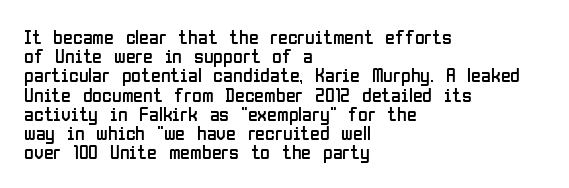
{"italic": "no", "bold": "no", "underline": "no", "align": "left", "line_spacing": "tight", "line_spacing_ratio": 0.96, "letter_spacing": "normal", "letter_spacing_em": 0.0, "glyph_px": 20}
